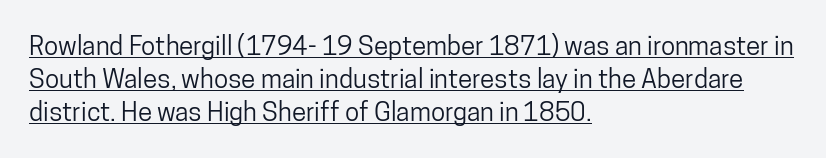
The image shows 26 px text type, upright; set left-aligned, normal line spacing (1.26x), normal letter spacing, underlined.
